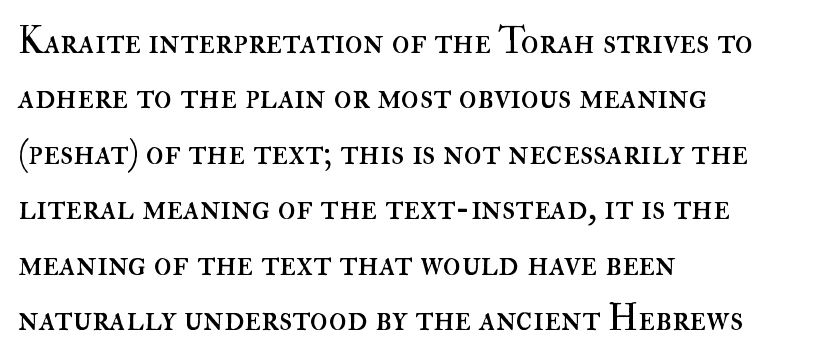
The image shows 37 px regular-weight type, upright; set left-aligned, normal line spacing (1.5x), normal letter spacing, not underlined; high stroke contrast and a small x-height.
